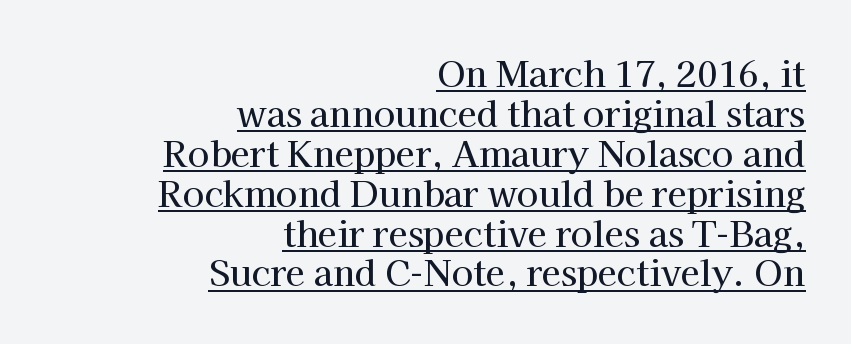
Compared with typical paragraphs, the rows here are closer together. Default kerning and tracking; the words read as compact shapes. Proportional: the letters do not fall into vertical columns. This rendering employs a face with finishing strokes, i.e., a serif. The ragged edge is on the left, which tells us the setting is flush right. These lines were composed using upright roman letters.
